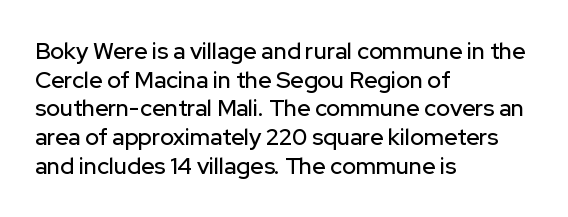
Quick note: not italic, upright. The letters sit at their default tracking, neither squeezed nor spread. The space between consecutive lines is moderate. This sample is left-justified, so line endings fall wherever the words run out. The string is rendered with underlining switched off.
